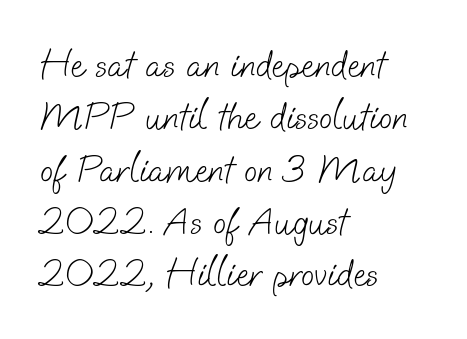
The image shows 39 px light sans-serif type; set left-aligned, normal line spacing (1.34x), normal letter spacing, not underlined; low stroke contrast and a small x-height.
